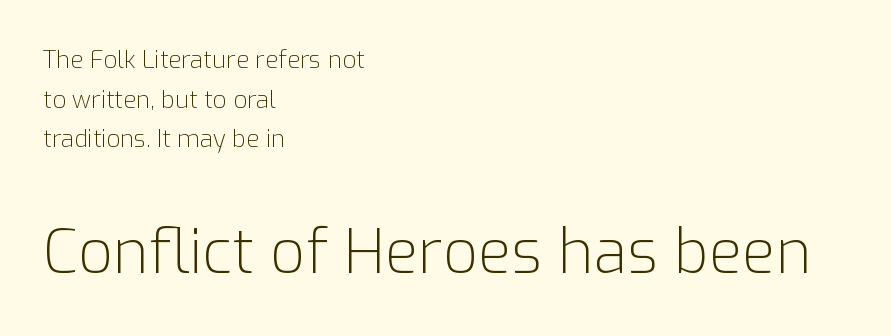
{"serif": "no", "italic": "no", "bold": "no", "weight": "light", "width": "normal", "stroke_contrast": "low", "x_height": "medium", "monospaced": "no", "underline": "no", "align": "left", "line_spacing": "normal", "line_spacing_ratio": 1.65, "letter_spacing": "normal", "letter_spacing_em": 0.0, "larger_block": "second", "size_ratio": 2.54, "glyph_px": 61}
